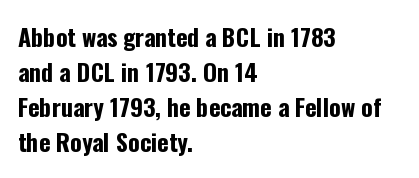
A classic flush-left, rag-right setting is used for this passage. The strokes are fattened all the way to bold. Plain, unruled lines of type. Tracking value appears to be zero — textbook default spacing.
